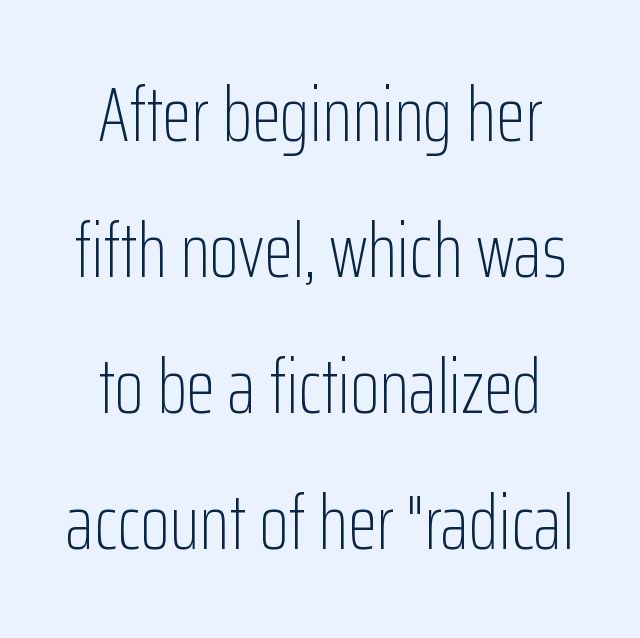
How are the letters spaced? Ordinarily, with no added tracking. Is this a fixed-width face? No — the glyphs have proportional, varying widths. A student would call this center alignment; a typographer would say set centered. Just letters on the line, the space beneath them empty. You can tell from the bare stems that sans-serif type was used. Weight: in the light-to-regular range.
